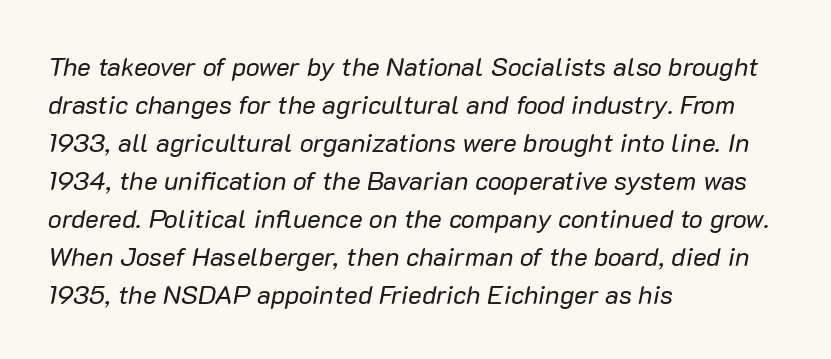
The weight tops out at a normal text grade. The rag falls on the right side of this text block. No extra tracking has been applied to these lines. Line spacing here is normal. Slant detected: the letters are inclined. Descender tails drop into unmarked territory.
